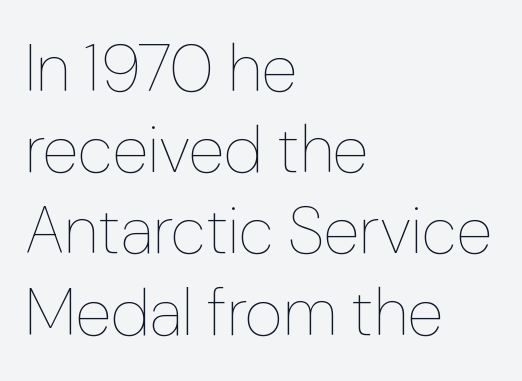
{"italic": "no", "bold": "no", "weight": "thin", "width": "normal", "stroke_contrast": "low", "x_height": "medium", "monospaced": "no", "underline": "no", "align": "left", "line_spacing_ratio": 1.23, "letter_spacing": "normal", "letter_spacing_em": 0.0, "glyph_px": 66}
